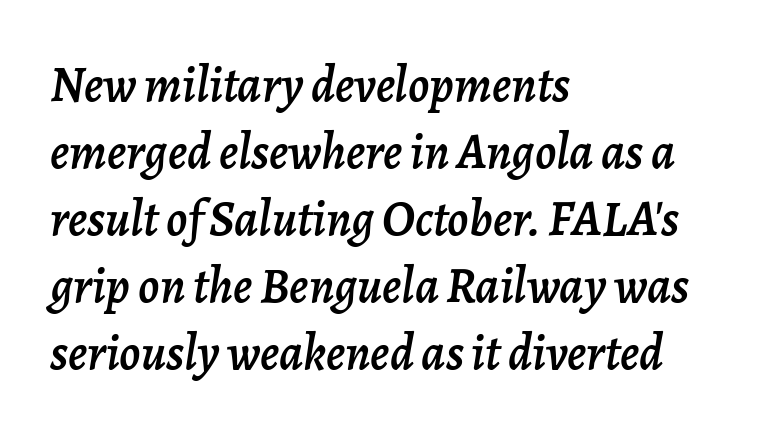
{"italic": "yes", "lean": "right", "slant_degrees": 7, "width": "normal", "stroke_contrast": "low", "x_height": "medium", "monospaced": "no", "underline": "no", "align": "left", "line_spacing": "normal", "line_spacing_ratio": 1.34, "letter_spacing": "normal", "letter_spacing_em": 0.0, "glyph_px": 50}
